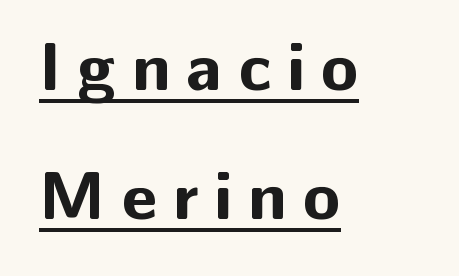
The image shows 68 px bold sans-serif type, upright; set left-aligned, loose line spacing (1.9x), unusually wide letter spacing (+0.24 em), underlined; low stroke contrast and a medium x-height.
